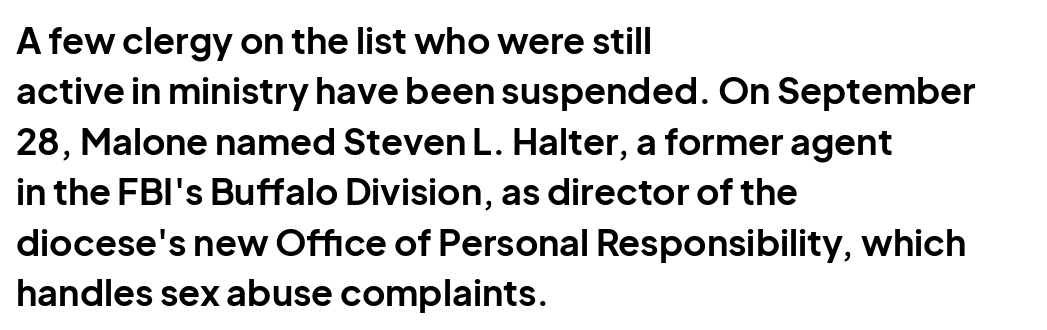
This sample uses plain, unmodified letter spacing. Spacing verdict: proportional, widths tailored to each character. Regarding leading, the lines here are spaced in the standard way. The string is rendered with underlining switched off. A dark, heavy texture on the line: the type is bold.
